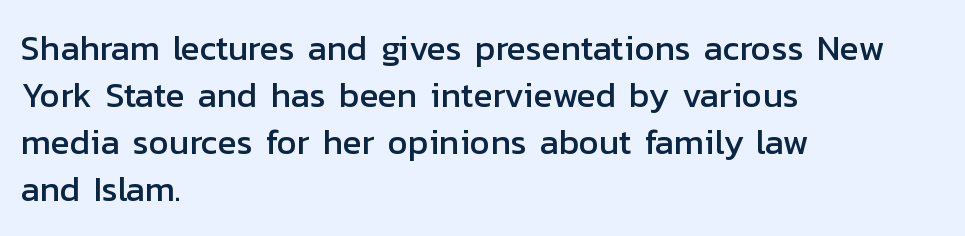
{"serif": "no", "italic": "no", "width": "normal", "stroke_contrast": "low", "x_height": "medium", "monospaced": "no", "underline": "no", "align": "left", "line_spacing": "normal", "line_spacing_ratio": 1.34, "letter_spacing": "normal", "letter_spacing_em": 0.0, "glyph_px": 35}
